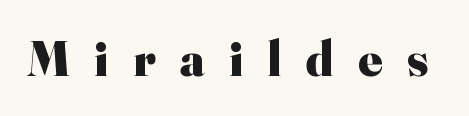
{"serif": "yes", "italic": "no", "bold": "yes", "weight": "heavy", "width": "normal", "stroke_contrast": "high", "x_height": "small", "monospaced": "no", "underline": "no", "letter_spacing": "wide", "letter_spacing_em": 0.49, "glyph_px": 50}
